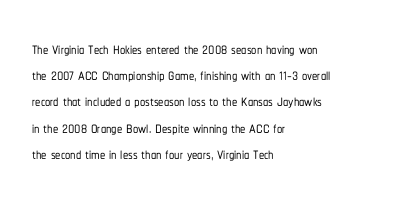
The image shows 21 px text type, upright; set left-aligned, normal line spacing (1.25x), normal letter spacing, not underlined.
